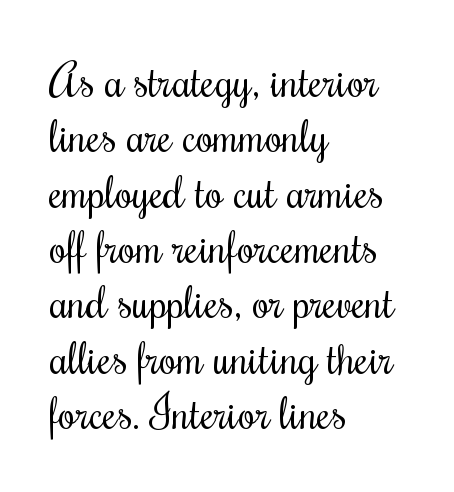
The string is rendered with underlining switched off. Each letter's strokes conclude with small projecting serifs. Weight: not bold — regular or lighter. Nobody touched the tracking dial on this one. The rendering anchors every line to the left-hand side.
